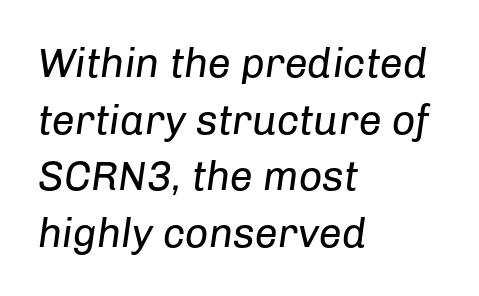
Q: Is the text bold? A: No.
Q: Is the text italic (slanted)? A: Yes, it leans right by about 8 degrees.
Q: Is the text underlined? A: No.
Q: How is the paragraph aligned? A: Left-aligned.
Q: Is the spacing between letters normal or unusually wide? A: Normal.
Q: Is the spacing between lines tight, normal or loose? A: Normal.
Q: Width (condensed, normal, or wide)? A: Normal.
Q: Stroke contrast? A: Low.
Q: x-height? A: Medium.
Q: Monospaced? A: No.
